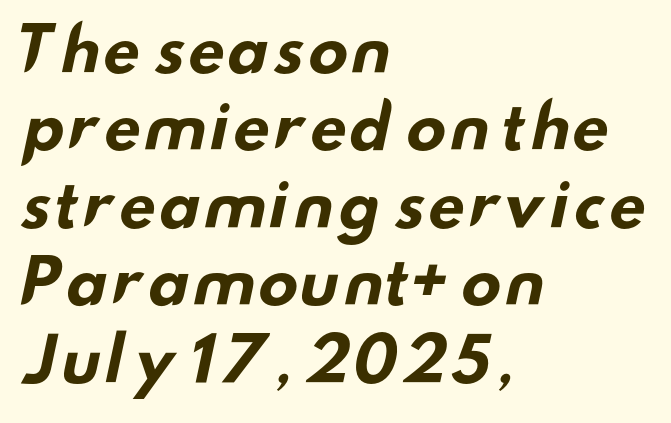
Q: Is the text bold? A: Yes.
Q: Is the typeface a serif or a sans-serif typeface? A: Sans-serif.
Q: Is the text underlined? A: No.
Q: How is the paragraph aligned? A: Left-aligned.
Q: Is the spacing between letters normal or unusually wide? A: Normal.
Q: Is the spacing between lines tight, normal or loose? A: Normal.
Q: Width (condensed, normal, or wide)? A: Wide.
Q: Stroke contrast? A: Low.
Q: x-height? A: Small.
Q: Monospaced? A: No.
